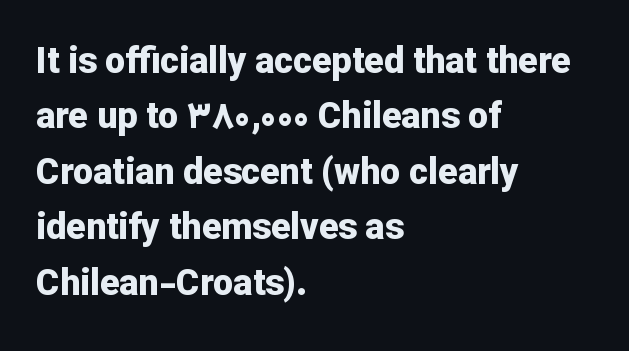
A typesetter would call this leading conventional body-copy spacing. Check under the words: just untouched page. This is sans-serif lettering, the kind often seen on screens and signage. The tracking reads as untouched default to a designer's eye. This sample has the flowing, uneven cadence of proportional lettering.
